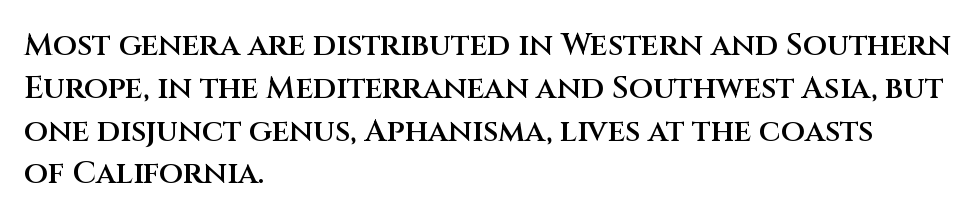
Q: Is the text bold? A: Semi-bold.
Q: Is the text italic (slanted)? A: No, it is upright.
Q: Is the typeface a serif or a sans-serif typeface? A: Sans-serif.
Q: Is the text underlined? A: No.
Q: How is the paragraph aligned? A: Left-aligned.
Q: Is the spacing between letters normal or unusually wide? A: Normal.
Q: Is the spacing between lines tight, normal or loose? A: Normal.
Q: Width (condensed, normal, or wide)? A: Normal.
Q: Stroke contrast? A: Medium.
Q: x-height? A: Large.
Q: Monospaced? A: No.
